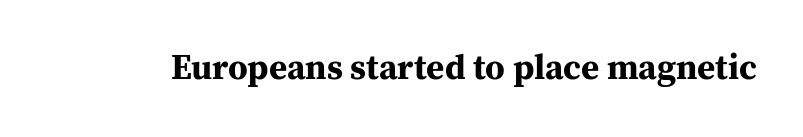
The image shows 35 px bold serif type, upright; set normal letter spacing, not underlined; medium stroke contrast and a medium x-height.
